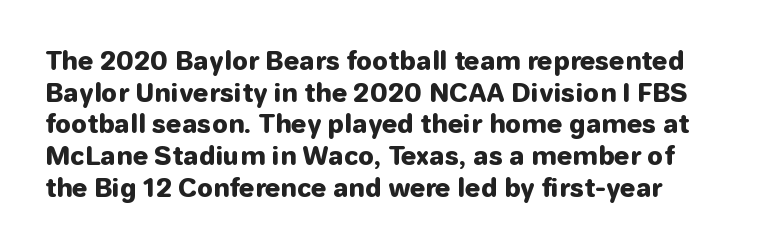
{"italic": "no", "bold": "yes", "underline": "no", "line_spacing": "normal", "line_spacing_ratio": 1.27, "letter_spacing": "normal", "letter_spacing_em": 0.0, "glyph_px": 25}
